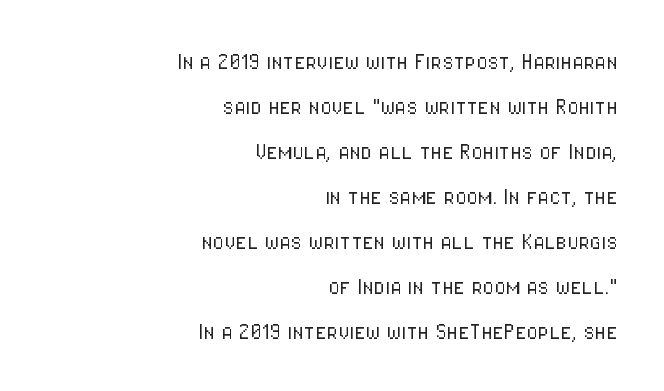
Layout note: lines flush right. The letters stand upright; this is a roman face. The letterforms sit shoulder to shoulder at normal distance. The strip under each line holds only bare page.
